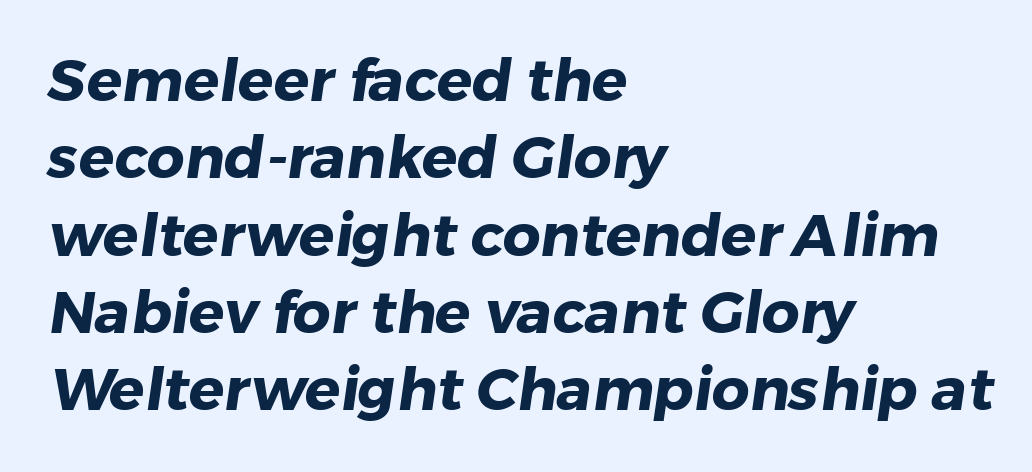
Horizontal alignment here is leftward, the default for most running prose. Just letters on the line, the space beneath them empty. The passage shown has conventional tracking throughout. The face used here is proportionally spaced, like ordinary book or web type. The passage shown stacks its lines at a standard gap.
